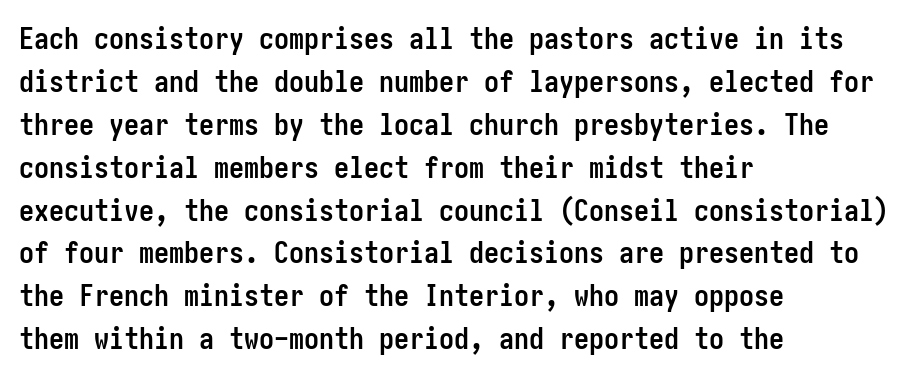
{"serif": "no", "italic": "no", "bold": "yes", "weight": "semibold", "width": "condensed", "stroke_contrast": "low", "x_height": "medium", "underline": "no", "align": "left", "line_spacing": "normal", "line_spacing_ratio": 1.43, "letter_spacing": "normal", "letter_spacing_em": 0.0, "glyph_px": 30}
